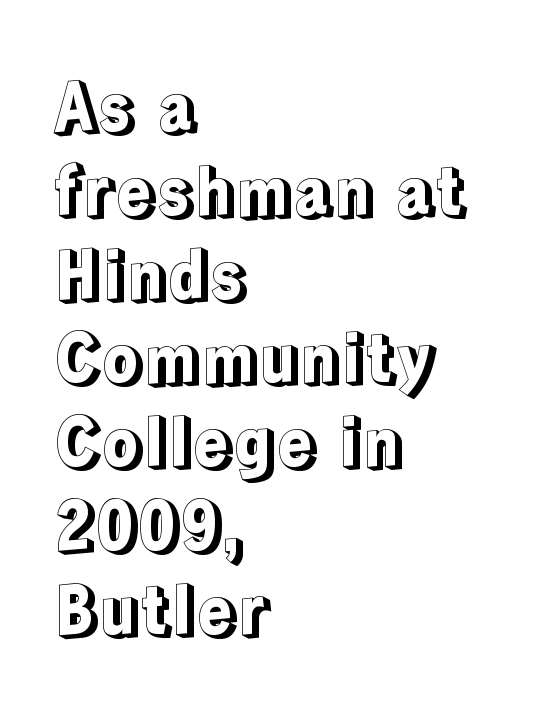
{"italic": "no", "width": "normal", "x_height": "medium", "monospaced": "no", "underline": "no", "align": "left", "line_spacing": "normal", "line_spacing_ratio": 1.27, "letter_spacing": "normal", "letter_spacing_em": 0.0, "glyph_px": 66}
